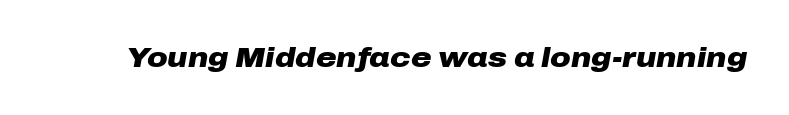
Q: Is the text bold? A: Yes.
Q: Is the text italic (slanted)? A: Yes, it leans right by about 10 degrees.
Q: Is the text underlined? A: No.
Q: Is the spacing between letters normal or unusually wide? A: Normal.
Q: Width (condensed, normal, or wide)? A: Wide.
Q: Stroke contrast? A: Low.
Q: x-height? A: Medium.
Q: Monospaced? A: No.
